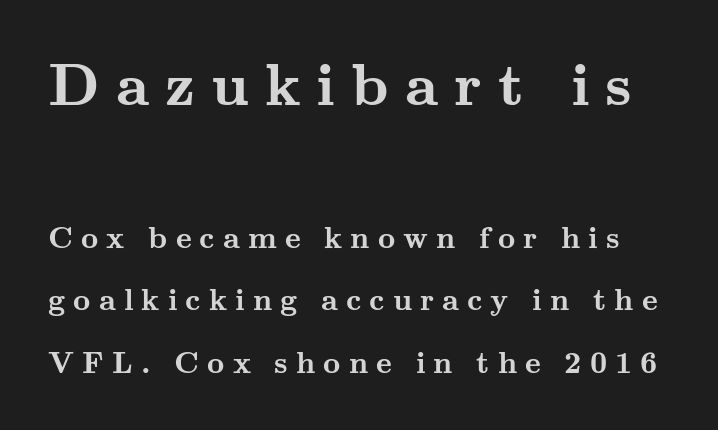
The image shows 59 px semibold, wide serif type, upright; set loose line spacing (2.09x), unusually wide letter spacing (+0.27 em), not underlined; the first (top) block is 1.97x larger; medium stroke contrast and a small x-height.
